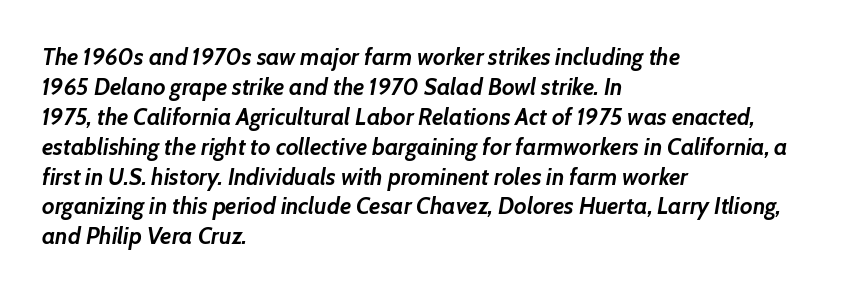
{"italic": "yes", "lean": "right", "slant_degrees": 7, "bold": "yes", "underline": "no", "align": "left", "line_spacing": "normal", "line_spacing_ratio": 1.3, "letter_spacing": "normal", "letter_spacing_em": 0.0, "glyph_px": 23}
